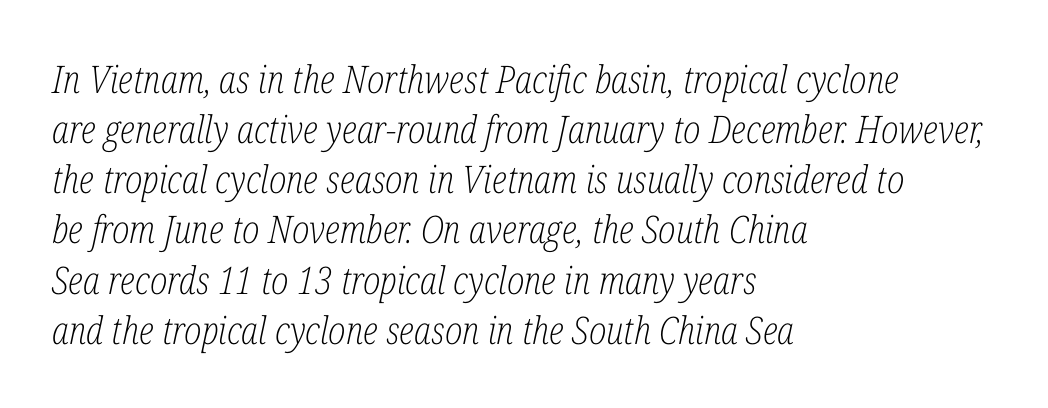
The image shows 38 px light, condensed serif type, italic (leaning right); set left-aligned, normal line spacing (1.32x), normal letter spacing, not underlined; low stroke contrast and a medium x-height.
